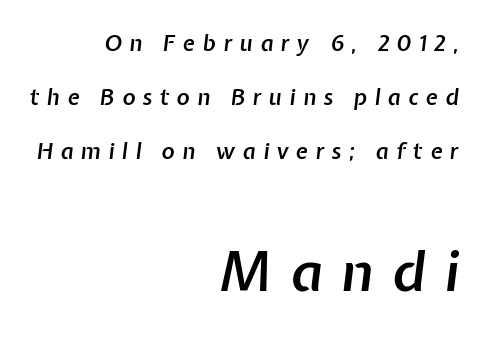
Does the leading feel generous? Absolutely, it's lavish. Semibold letterforms, between regular and bold. Each letter keeps its own natural width here, so spacing adapts to shape. Descenders are the only things crossing below the line. Students, note that the glyphs here are deliberately spaced far apart.
